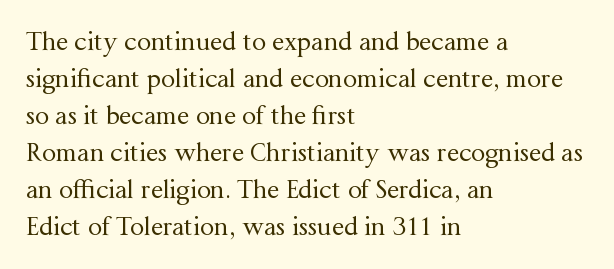
A typesetter would call this leading conventional body-copy spacing. Descender tails drop into unmarked territory. Visually the block forms a straight wall on the left and a jagged coastline on the right. Do the letters lean? They stand straight.
